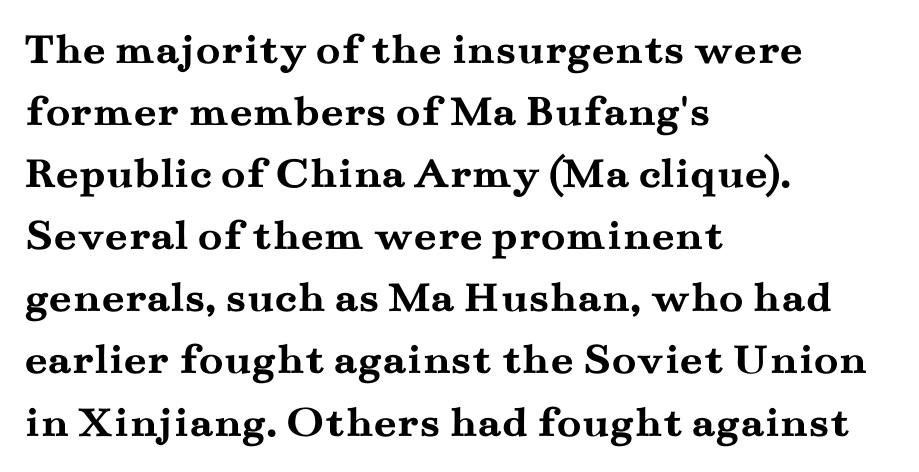
Q: Is the text bold? A: Yes.
Q: Is the text italic (slanted)? A: No, it is upright.
Q: Is the typeface a serif or a sans-serif typeface? A: Serif.
Q: Is the text underlined? A: No.
Q: How is the paragraph aligned? A: Left-aligned.
Q: Is the spacing between letters normal or unusually wide? A: Normal.
Q: Is the spacing between lines tight, normal or loose? A: Normal.
Q: Width (condensed, normal, or wide)? A: Wide.
Q: Stroke contrast? A: Medium.
Q: x-height? A: Small.
Q: Monospaced? A: No.
